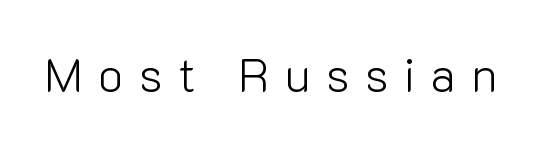
{"serif": "no", "italic": "no", "bold": "no", "weight": "light", "width": "normal", "stroke_contrast": "low", "x_height": "medium", "monospaced": "no", "underline": "no", "letter_spacing": "wide", "letter_spacing_em": 0.33, "glyph_px": 47}
